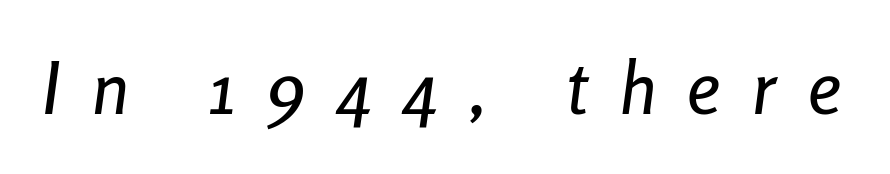
The image shows 73 px condensed type, italic (leaning right); set unusually wide letter spacing (+0.43 em), not underlined; low stroke contrast and a medium x-height.
